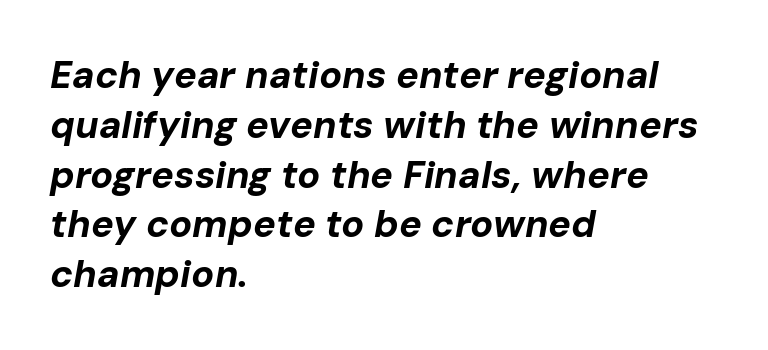
The image shows 38 px bold type, italic (leaning right); set left-aligned, normal line spacing (1.31x), normal letter spacing, not underlined; low stroke contrast and a medium x-height.
